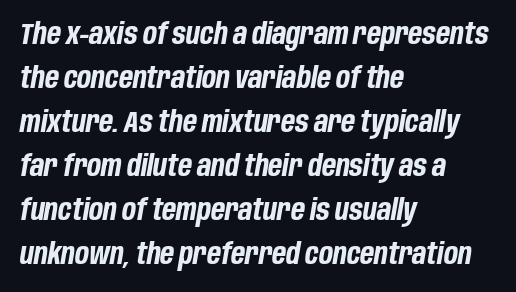
Q: Is the text bold? A: Yes.
Q: Is the text italic (slanted)? A: Yes, it leans right by about 10 degrees.
Q: Is the text underlined? A: No.
Q: How is the paragraph aligned? A: Left-aligned.
Q: Is the spacing between letters normal or unusually wide? A: Normal.
Q: Is the spacing between lines tight, normal or loose? A: Normal.
Q: Width (condensed, normal, or wide)? A: Condensed.
Q: Stroke contrast? A: Low.
Q: x-height? A: Large.
Q: Monospaced? A: No.
